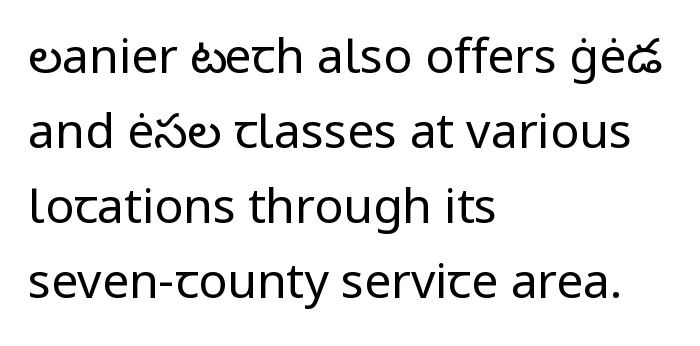
The image shows 48 px regular-weight sans-serif type, upright; set left-aligned, normal line spacing (1.56x), normal letter spacing, not underlined; low stroke contrast and a medium x-height.
